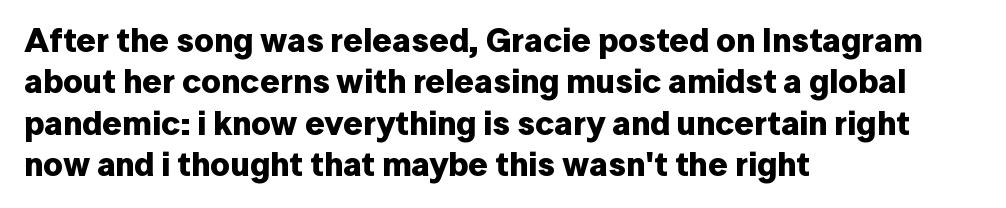
The image shows 34 px bold sans-serif type, upright; set left-aligned, line spacing 1.22x, normal letter spacing, not underlined; low stroke contrast and a medium x-height.
